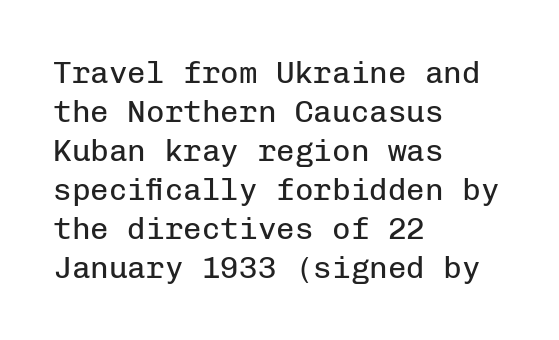
The image shows 31 px regular-weight sans-serif type, upright, monospaced; set left-aligned, normal line spacing (1.26x), normal letter spacing, not underlined; low stroke contrast and a medium x-height.
